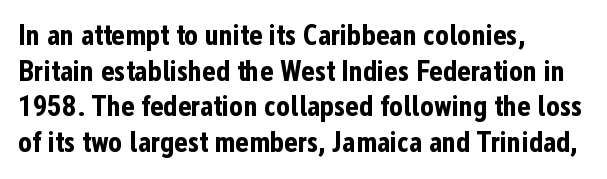
{"serif": "no", "italic": "no", "bold": "yes", "weight": "bold", "width": "condensed", "stroke_contrast": "low", "x_height": "medium", "monospaced": "no", "underline": "no", "align": "left", "line_spacing_ratio": 1.23, "letter_spacing": "normal", "letter_spacing_em": 0.0, "glyph_px": 29}
